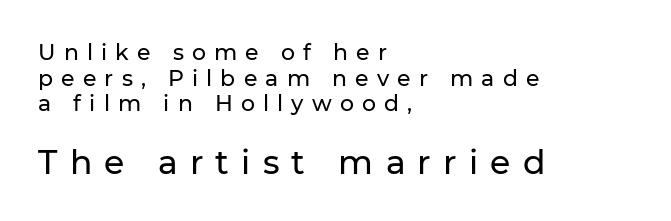
The image shows 33 px sans-serif type, upright; set left-aligned, line spacing 1.17x, unusually wide letter spacing (+0.37 em), not underlined; the second (bottom) block is 1.5x larger; low stroke contrast and a medium x-height.
